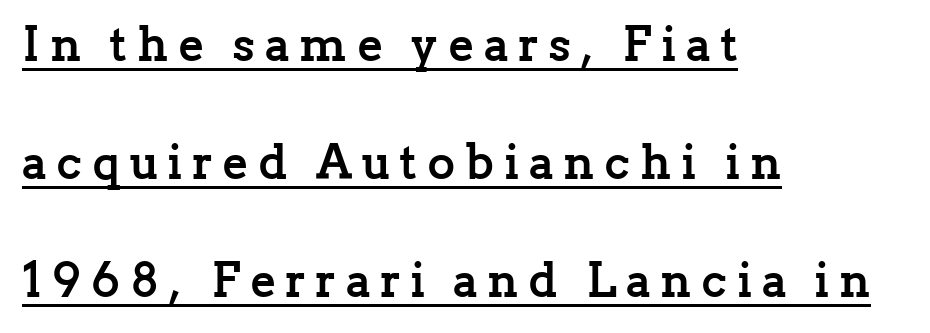
The image shows 48 px semibold serif type, upright; set left-aligned, loose line spacing (2.46x), unusually wide letter spacing (+0.2 em), underlined; low stroke contrast and a medium x-height.
